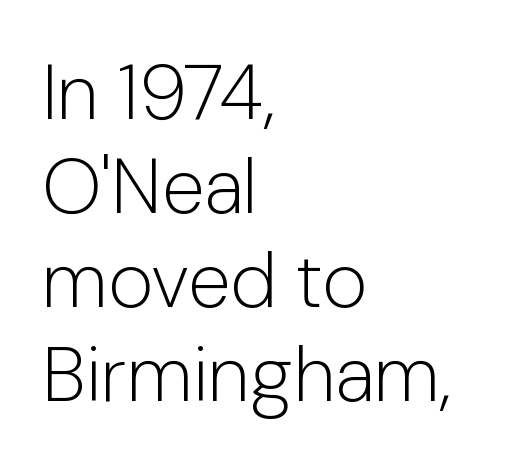
{"serif": "no", "italic": "no", "bold": "no", "weight": "light", "width": "normal", "stroke_contrast": "low", "x_height": "medium", "monospaced": "no", "underline": "no", "align": "left", "line_spacing_ratio": 1.22, "letter_spacing": "normal", "letter_spacing_em": 0.0, "glyph_px": 77}
